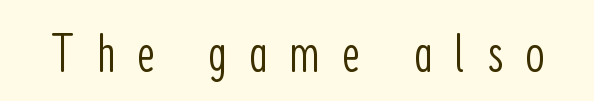
Ordinary non-slanted type is in use. Unmarked baselines from the first word to the last. Substantial extra tracking has been applied to these lines. Spacing verdict: proportional, widths tailored to each character. Vertical stems look standard width or narrower in stroke.
